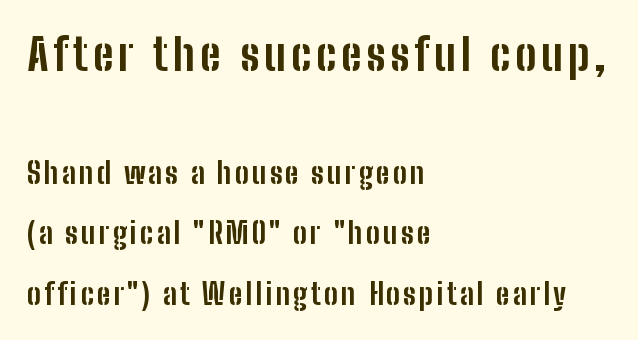
The image shows 44 px bold, condensed sans-serif type, upright; set left-aligned, loose line spacing (2.1x), not underlined; the first (top) block is 1.52x larger; low stroke contrast and a medium x-height.
